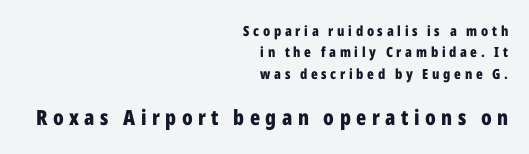
Q: Is the text bold? A: Yes.
Q: Is the text italic (slanted)? A: No, it is upright.
Q: Is the text underlined? A: No.
Q: How is the paragraph aligned? A: Right-aligned.
Q: Is the spacing between letters normal or unusually wide? A: Unusually wide.
Q: Is the spacing between lines tight, normal or loose? A: Normal.
Q: Which block of text is set in a larger size, the first (top) or the second (bottom)? A: The second (bottom) one.
